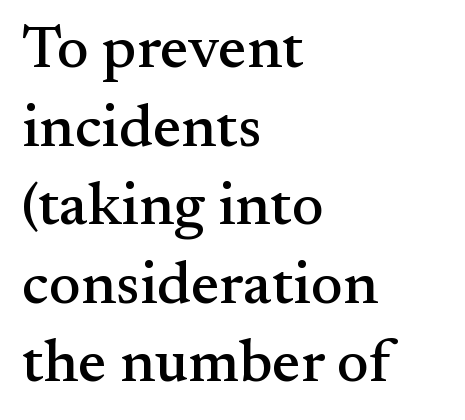
The image shows 60 px serif type, upright; set left-aligned, normal line spacing (1.31x), normal letter spacing, not underlined; medium stroke contrast and a small x-height.
